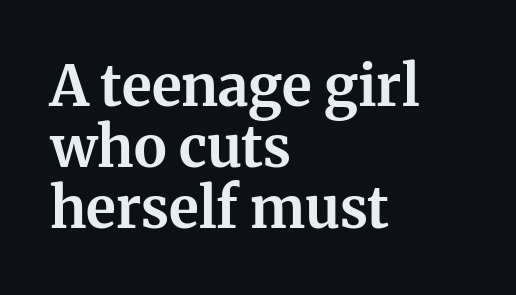
{"serif": "yes", "italic": "no", "bold": "yes", "weight": "bold", "width": "normal", "stroke_contrast": "medium", "x_height": "medium", "monospaced": "no", "underline": "no", "align": "left", "line_spacing": "tight", "line_spacing_ratio": 1.09, "letter_spacing": "normal", "letter_spacing_em": 0.0, "glyph_px": 56}
